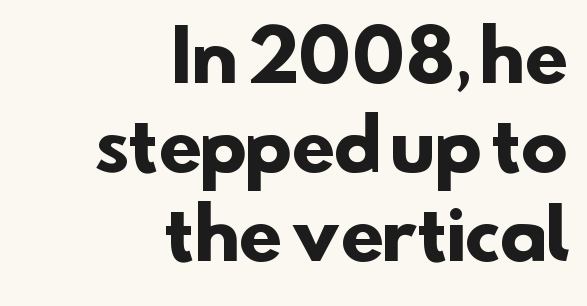
{"serif": "no", "bold": "yes", "weight": "heavy", "width": "normal", "stroke_contrast": "low", "x_height": "small", "monospaced": "no", "underline": "no", "align": "right", "line_spacing": "normal", "line_spacing_ratio": 1.27, "letter_spacing": "normal", "letter_spacing_em": 0.0, "glyph_px": 70}
